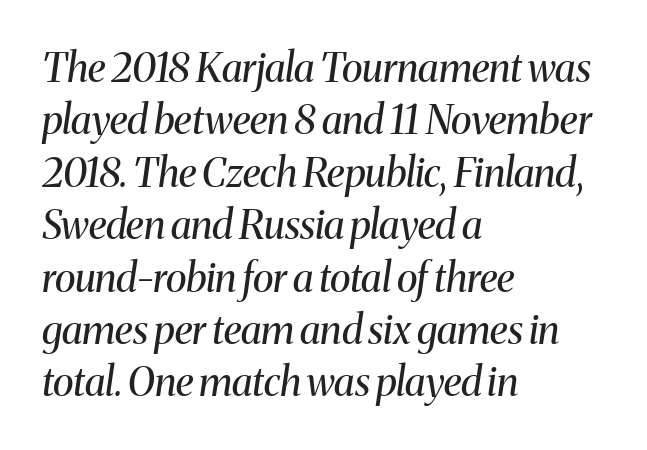
Each row of text sits above clean, open space. An italicized treatment has been applied to the whole sample. Looks like regular typesetting: each glyph gets only the width it needs. Notice how descenders clear the ascenders below comfortably — that's standard leading. Each word holds together tightly as a unit, with standard inter-letter gaps. These glyphs show unthickened strokes, regular width or finer.
